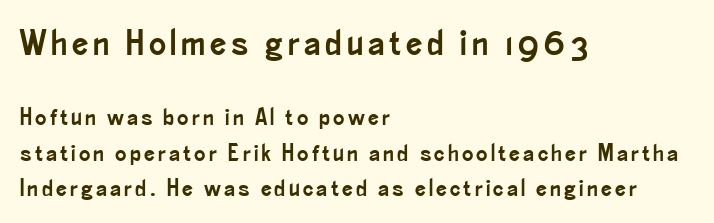
The image shows 36 px condensed sans-serif type, upright; set left-aligned, normal line spacing (1.48x), not underlined; the first (top) block is 1.5x larger; low stroke contrast and a small x-height.
